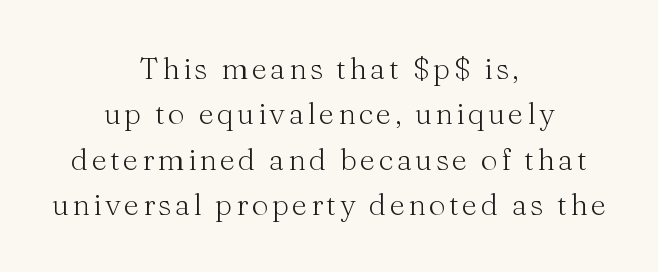
{"serif": "yes", "italic": "no", "bold": "no", "weight": "light", "width": "normal", "stroke_contrast": "medium", "x_height": "medium", "monospaced": "no", "underline": "no", "align": "center", "line_spacing": "normal", "line_spacing_ratio": 1.51, "glyph_px": 30}
